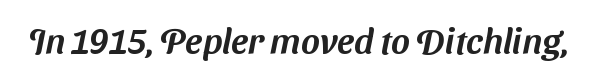
The letters advance in unequal steps, a hallmark of proportional type. Underlining? Definitely not there. The face used here is rendered with its standard letterfit. I'd call this a sans setting — the letters go barefoot.
